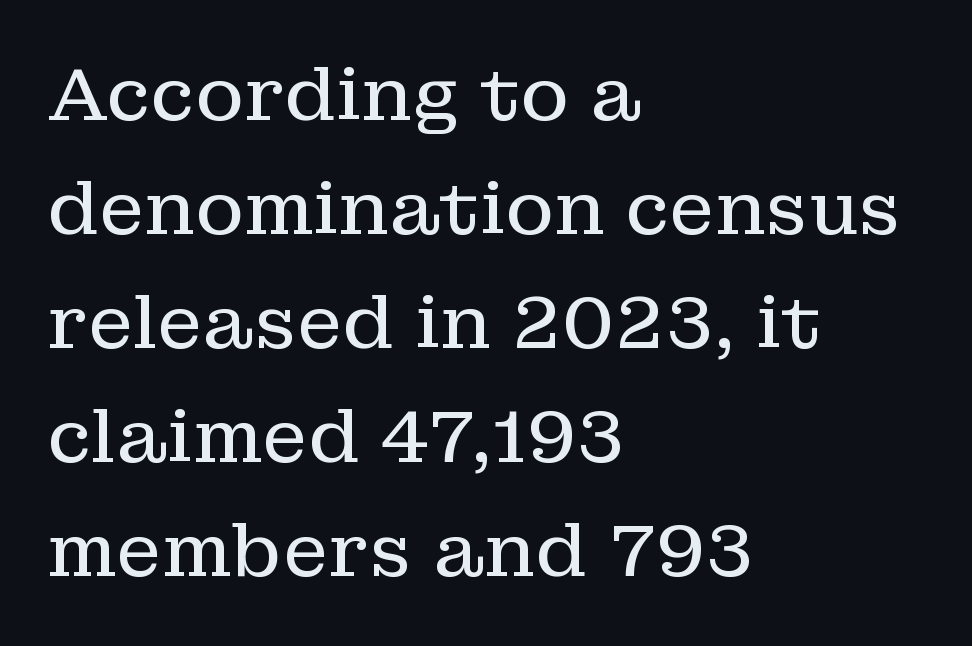
Style check: upright. The lines in this sample share a left origin and differ only in where they stop. This rendering features lettering with no underline. The text was rendered using a seriffed face with decorative stroke endings. Weight: not bold — regular or lighter. Words appear dense and cohesive because spacing is normal.
